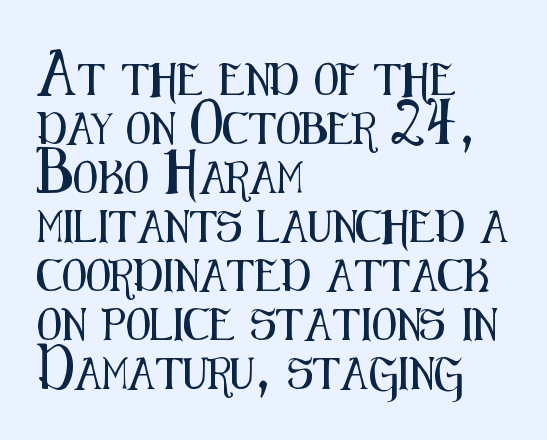
Q: Is the text italic (slanted)? A: No, it is upright.
Q: Is the text underlined? A: No.
Q: How is the paragraph aligned? A: Left-aligned.
Q: Is the spacing between letters normal or unusually wide? A: Normal.
Q: Is the spacing between lines tight, normal or loose? A: Normal.
Q: Width (condensed, normal, or wide)? A: Condensed.
Q: Stroke contrast? A: Medium.
Q: x-height? A: Medium.
Q: Monospaced? A: No.
